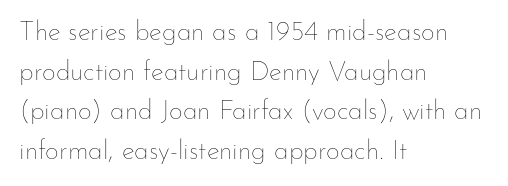
{"italic": "no", "bold": "no", "underline": "no", "align": "left", "line_spacing": "normal", "line_spacing_ratio": 1.47, "letter_spacing": "normal", "letter_spacing_em": 0.0, "glyph_px": 27}
